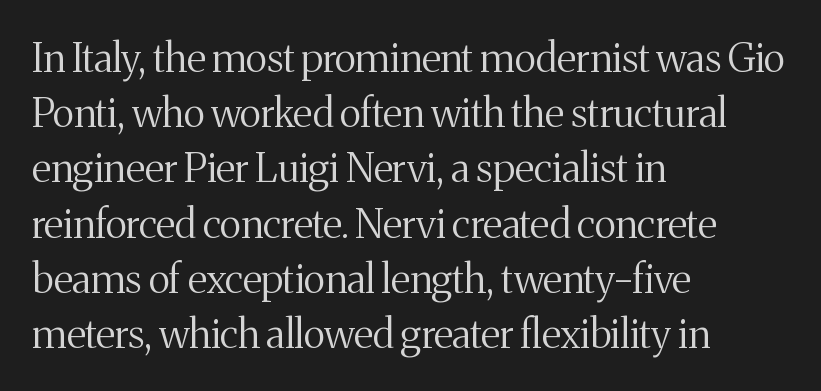
Q: Is the text bold? A: No.
Q: Is the text italic (slanted)? A: No, it is upright.
Q: Is the typeface a serif or a sans-serif typeface? A: Serif.
Q: Is the text underlined? A: No.
Q: How is the paragraph aligned? A: Left-aligned.
Q: Is the spacing between letters normal or unusually wide? A: Normal.
Q: Is the spacing between lines tight, normal or loose? A: Normal.
Q: Width (condensed, normal, or wide)? A: Normal.
Q: Stroke contrast? A: Medium.
Q: x-height? A: Medium.
Q: Monospaced? A: No.
